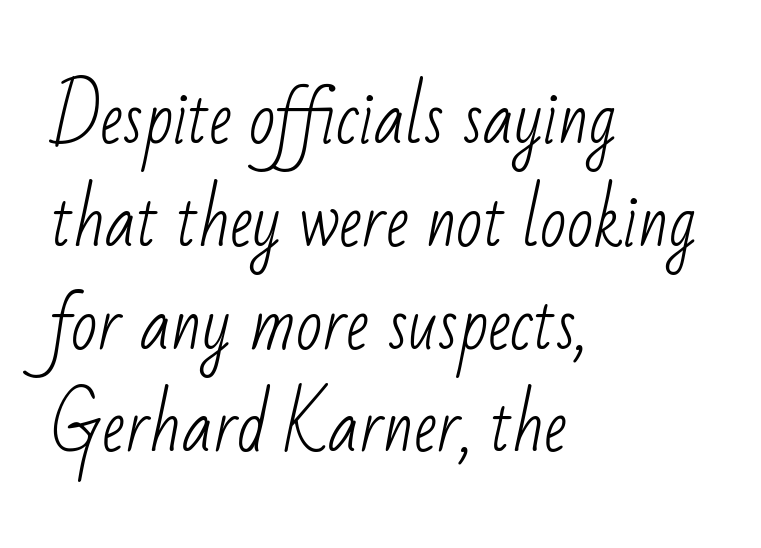
{"serif": "no", "bold": "no", "weight": "light", "width": "condensed", "stroke_contrast": "low", "x_height": "small", "monospaced": "no", "underline": "no", "align": "left", "line_spacing": "normal", "line_spacing_ratio": 1.49, "letter_spacing": "normal", "letter_spacing_em": 0.0, "glyph_px": 69}
